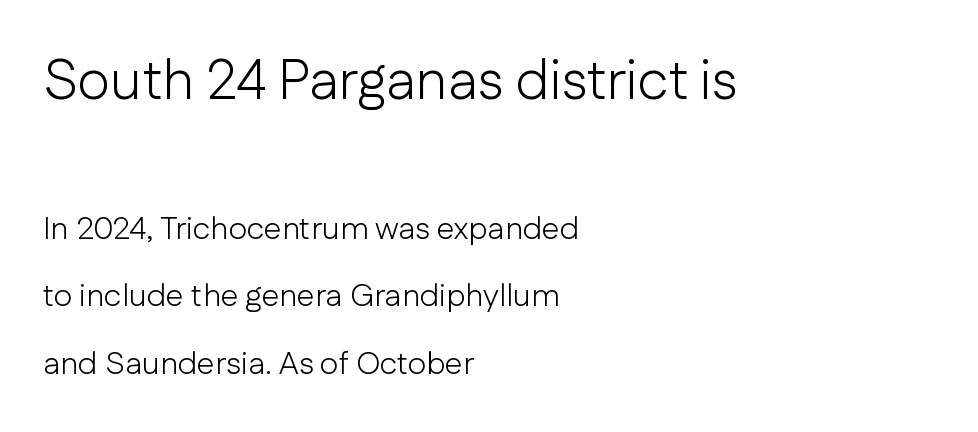
The image shows 56 px light sans-serif type, upright; set left-aligned, loose line spacing (2.12x), normal letter spacing, not underlined; the first (top) block is 1.75x larger; low stroke contrast and a medium x-height.
